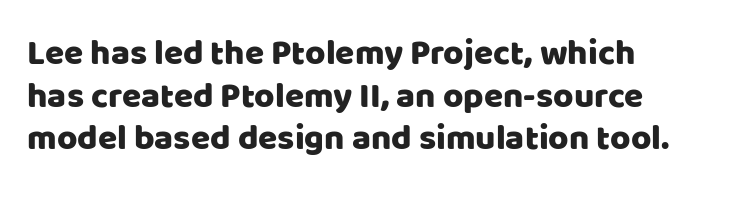
Q: Is the text italic (slanted)? A: No, it is upright.
Q: Is the typeface a serif or a sans-serif typeface? A: Sans-serif.
Q: Is the text underlined? A: No.
Q: How is the paragraph aligned? A: Left-aligned.
Q: Is the spacing between letters normal or unusually wide? A: Normal.
Q: Width (condensed, normal, or wide)? A: Normal.
Q: Stroke contrast? A: Low.
Q: x-height? A: Large.
Q: Monospaced? A: No.
